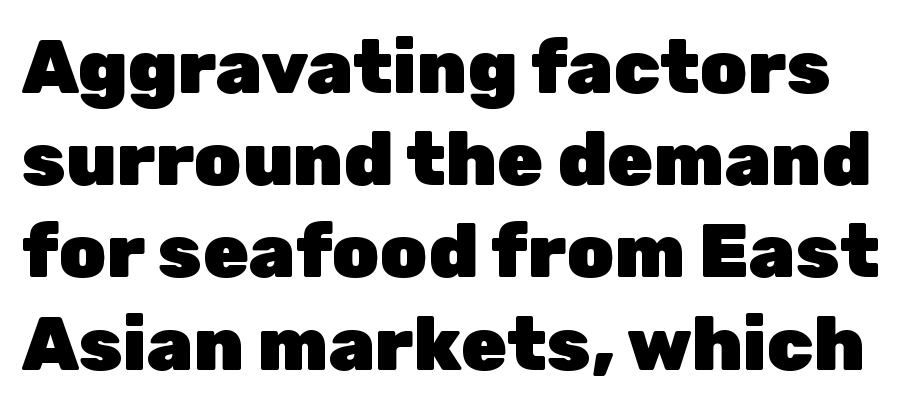
Heft: maximum for text — a bold. The letters advance in unequal steps, a hallmark of proportional type. Nobody drew a line under any word here. This is roman type, the default non-slanted kind.
